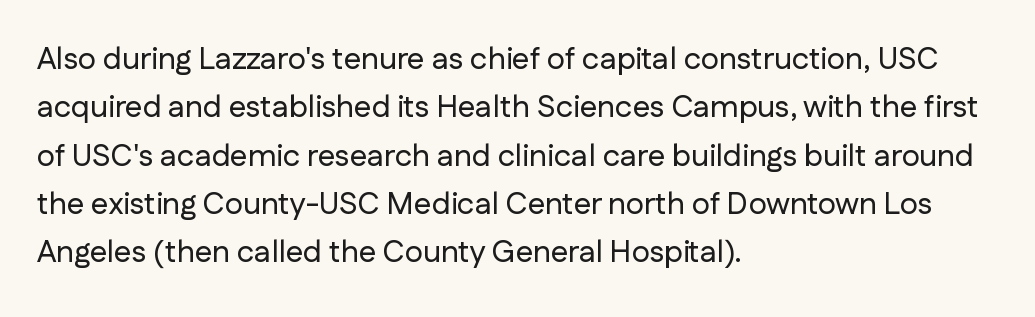
Is there much room between lines? A standard amount, neither cramped nor airy. Style check: upright. The letterforms sit shoulder to shoulder at normal distance. Horizontally, the lines are justified to the leading edge only. Nothing sits at the stroke ends, so this counts as sans-serif.
